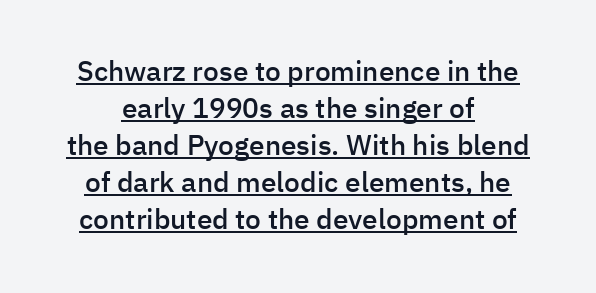
{"serif": "no", "italic": "no", "bold": "semi", "weight": "semibold", "width": "normal", "stroke_contrast": "low", "x_height": "medium", "monospaced": "no", "underline": "yes", "line_spacing": "normal", "line_spacing_ratio": 1.32, "letter_spacing": "normal", "letter_spacing_em": 0.0, "glyph_px": 28}
